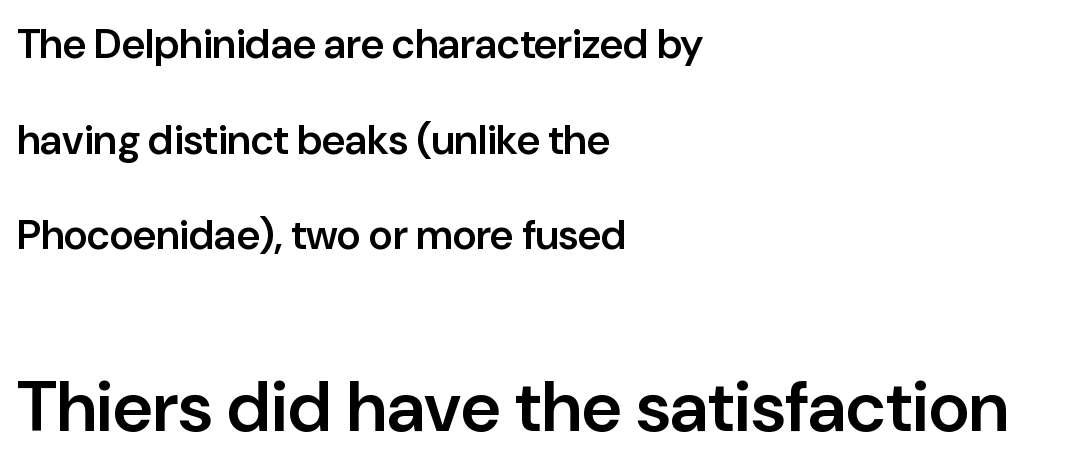
The image shows 71 px semibold sans-serif type, upright; set left-aligned, loose line spacing (2.33x), normal letter spacing, not underlined; the second (bottom) block is 1.73x larger; low stroke contrast and a medium x-height.
